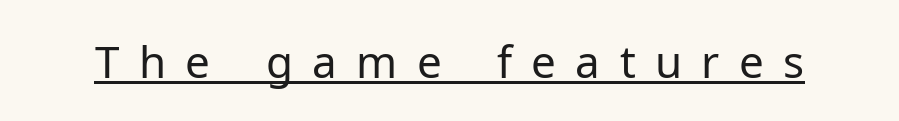
A typesetter would call this proportional, since set widths differ per character. Each letter's strokes conclude bluntly, with no projecting serifs. Weight: not bold — regular or lighter. Does the lettering tilt? It doesn't — this is upright. Compared with typical body copy, the letter spacing here is much looser.
